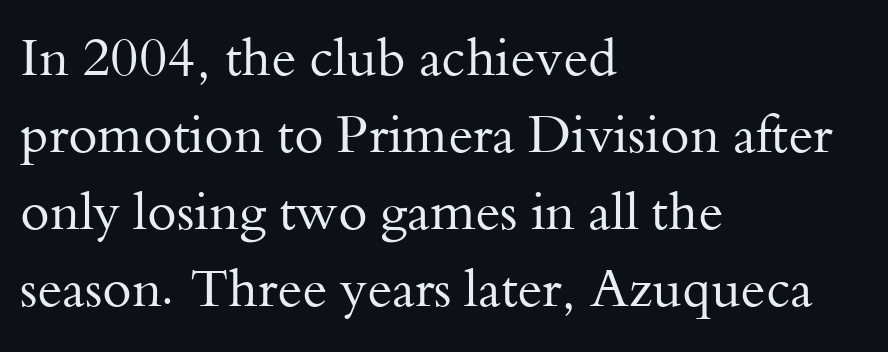
{"serif": "yes", "italic": "no", "bold": "no", "weight": "regular", "width": "normal", "stroke_contrast": "medium", "x_height": "small", "monospaced": "no", "underline": "no", "align": "left", "line_spacing": "normal", "line_spacing_ratio": 1.45, "letter_spacing": "normal", "letter_spacing_em": 0.0, "glyph_px": 53}
